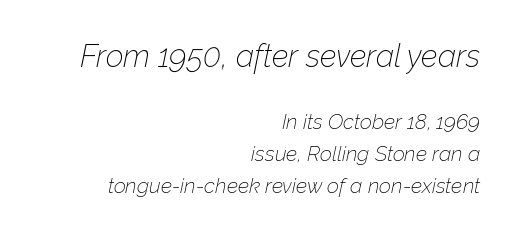
The image shows 31 px thin type, italic (leaning right); set right-aligned, normal line spacing (1.53x), normal letter spacing, not underlined; the first (top) block is 1.48x larger; low stroke contrast and a medium x-height.
